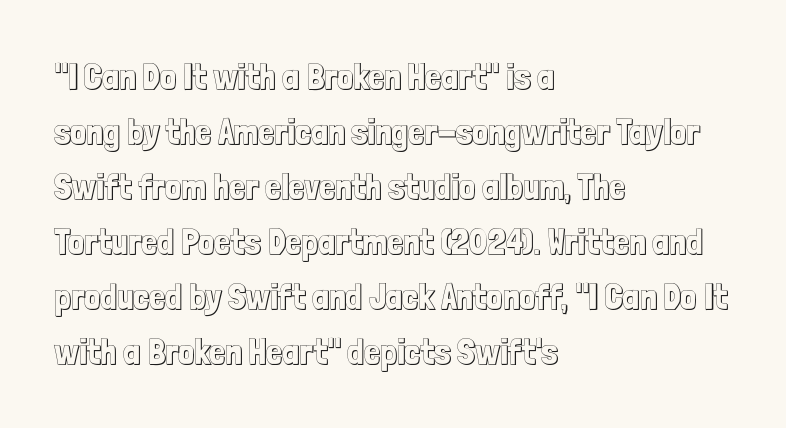
{"italic": "no", "width": "condensed", "x_height": "medium", "monospaced": "no", "underline": "no", "align": "left", "line_spacing": "normal", "line_spacing_ratio": 1.53, "letter_spacing": "normal", "letter_spacing_em": 0.0, "glyph_px": 36}
